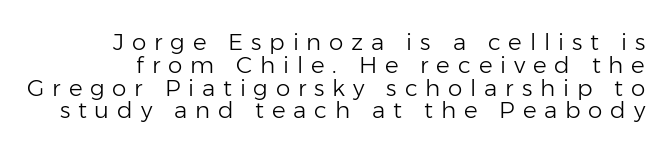
Q: Is the text bold? A: No.
Q: Is the text italic (slanted)? A: No, it is upright.
Q: Is the text underlined? A: No.
Q: Is the spacing between letters normal or unusually wide? A: Unusually wide.
Q: Is the spacing between lines tight, normal or loose? A: Tight.
